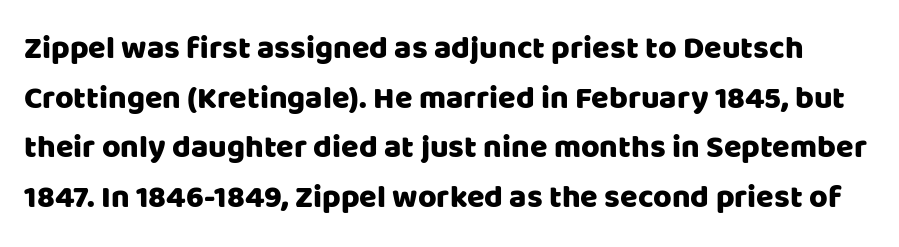
You can tell from the bare stems that sans-serif type was used. Line spacing here is normal. Only glyphs here, with clear space below each row. Think of a printed novel: that variable character pitch is what you see here. The type sits square on the baseline with zero lean. Inter-character spacing is left at the font's built-in metrics.
